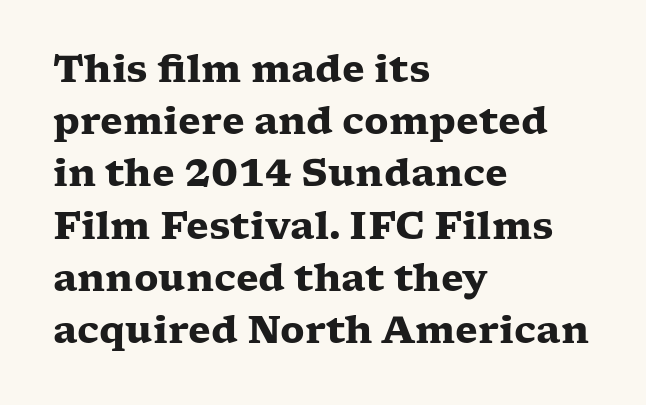
The image shows 37 px heavy, wide serif type, upright; set left-aligned, normal line spacing (1.41x), normal letter spacing, not underlined; low stroke contrast and a medium x-height.
